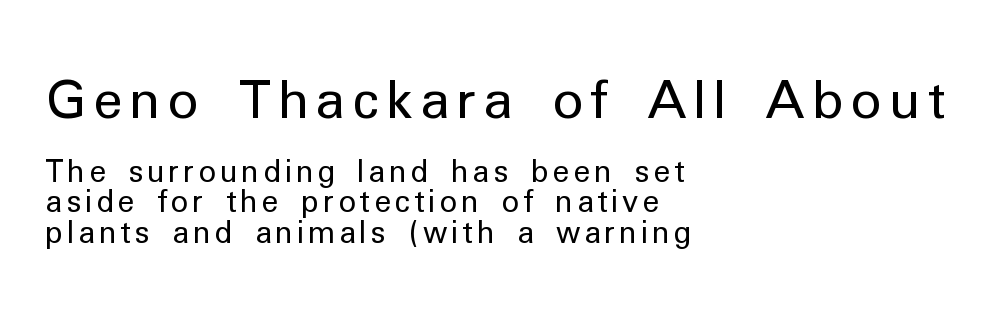
{"serif": "no", "italic": "no", "bold": "no", "weight": "regular", "width": "normal", "stroke_contrast": "low", "x_height": "medium", "monospaced": "no", "underline": "no", "align": "left", "line_spacing": "tight", "line_spacing_ratio": 1.01, "larger_block": "first", "size_ratio": 1.77, "glyph_px": 53}
